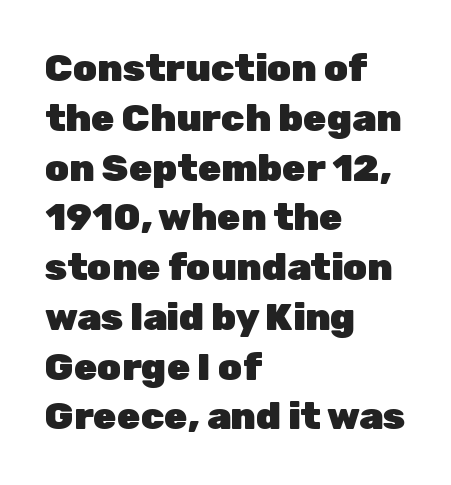
Q: Is the text bold? A: Yes.
Q: Is the text italic (slanted)? A: No, it is upright.
Q: Is the typeface a serif or a sans-serif typeface? A: Sans-serif.
Q: Is the text underlined? A: No.
Q: How is the paragraph aligned? A: Left-aligned.
Q: Is the spacing between letters normal or unusually wide? A: Normal.
Q: Is the spacing between lines tight, normal or loose? A: Normal.
Q: Width (condensed, normal, or wide)? A: Normal.
Q: Stroke contrast? A: Low.
Q: x-height? A: Medium.
Q: Monospaced? A: No.
